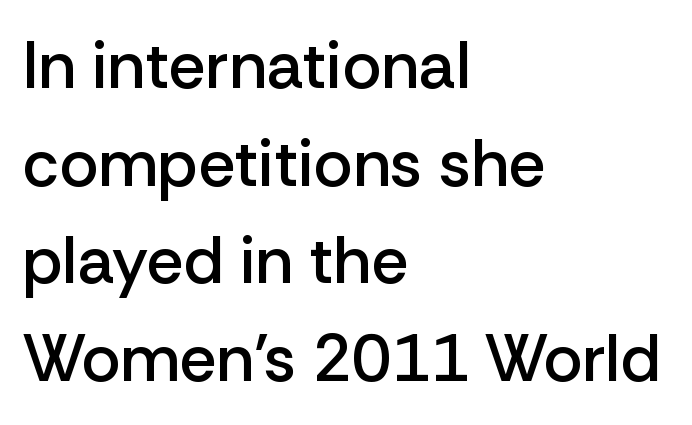
{"serif": "no", "italic": "no", "bold": "semi", "weight": "semibold", "width": "normal", "stroke_contrast": "low", "x_height": "medium", "monospaced": "no", "underline": "no", "align": "left", "line_spacing": "normal", "line_spacing_ratio": 1.48, "letter_spacing": "normal", "letter_spacing_em": 0.0, "glyph_px": 66}
